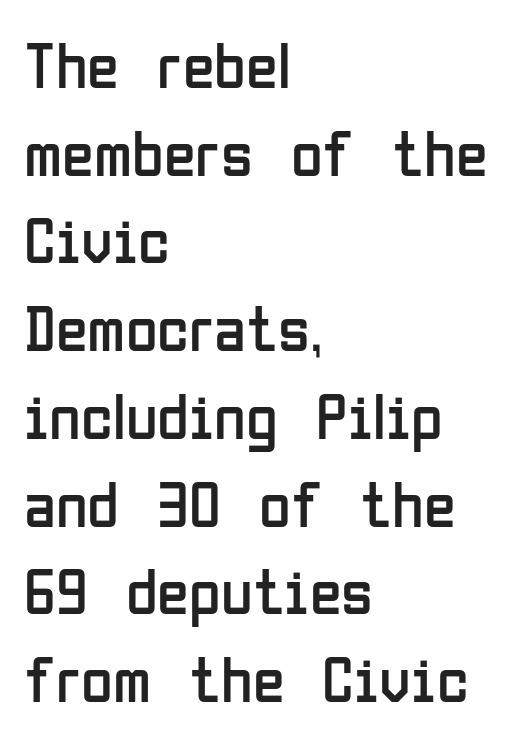
{"serif": "no", "italic": "no", "bold": "no", "weight": "regular", "width": "condensed", "stroke_contrast": "low", "x_height": "medium", "monospaced": "no", "underline": "no", "align": "left", "line_spacing": "normal", "line_spacing_ratio": 1.35, "letter_spacing": "normal", "letter_spacing_em": 0.0, "glyph_px": 65}
